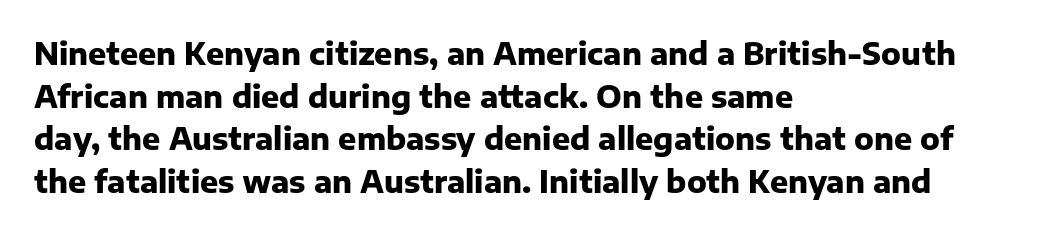
Q: Is the text bold? A: Yes.
Q: Is the text italic (slanted)? A: No, it is upright.
Q: Is the typeface a serif or a sans-serif typeface? A: Sans-serif.
Q: Is the text underlined? A: No.
Q: How is the paragraph aligned? A: Left-aligned.
Q: Is the spacing between letters normal or unusually wide? A: Normal.
Q: Is the spacing between lines tight, normal or loose? A: Normal.
Q: Width (condensed, normal, or wide)? A: Normal.
Q: Stroke contrast? A: Low.
Q: x-height? A: Medium.
Q: Monospaced? A: No.
